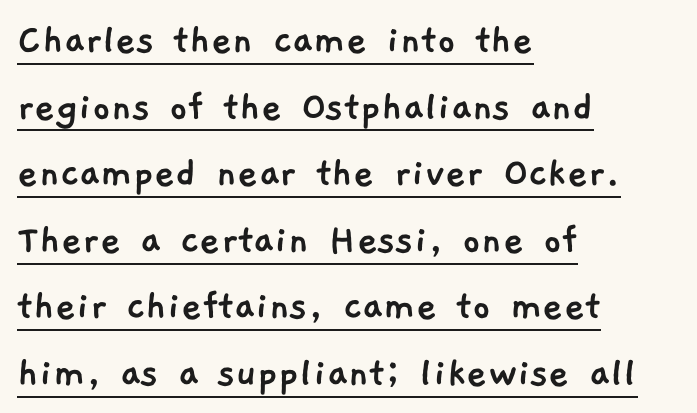
Compared with a centered layout, this one pins lines to the left instead. Spacing verdict: proportional, widths tailored to each character. Look at the bottom of the vertical strokes: they stop flat, with no serifs. Summary of vertical rhythm: regular, with standard interline spacing.
